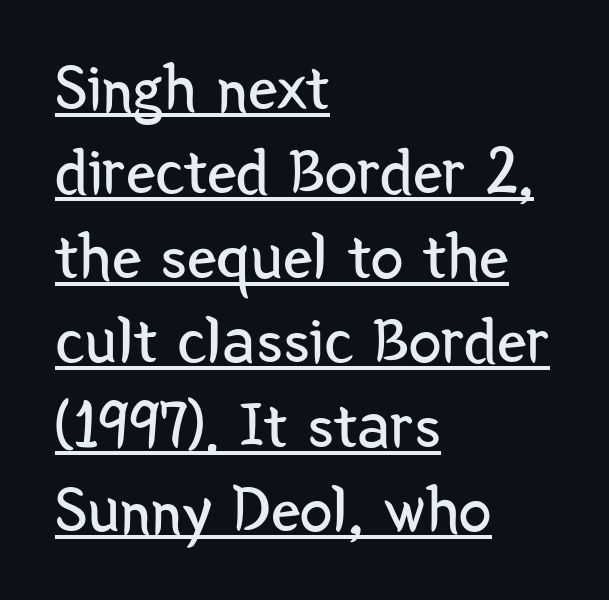
{"serif": "no", "italic": "no", "bold": "no", "weight": "regular", "width": "condensed", "stroke_contrast": "low", "x_height": "medium", "monospaced": "no", "underline": "yes", "align": "left", "line_spacing": "normal", "line_spacing_ratio": 1.28, "letter_spacing": "normal", "letter_spacing_em": 0.0, "glyph_px": 66}
